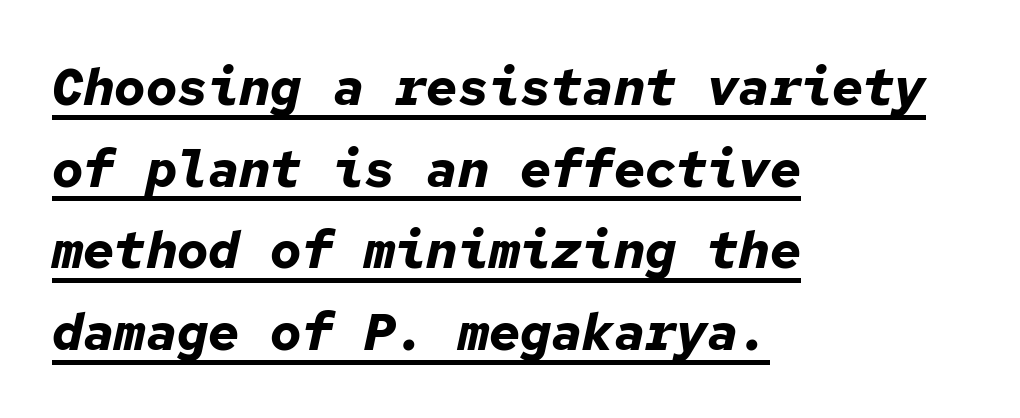
In terms of leading, this rendering sits right in the middle. The string is rendered with underlining switched on. Every row of glyphs begins at an identical x-position on the left. The letters march in equal steps, a hallmark of fixed-pitch type. Students, this is bold: see how much ink each stroke carries. Is the letter spacing exaggerated? No — it looks like the ordinary default.
